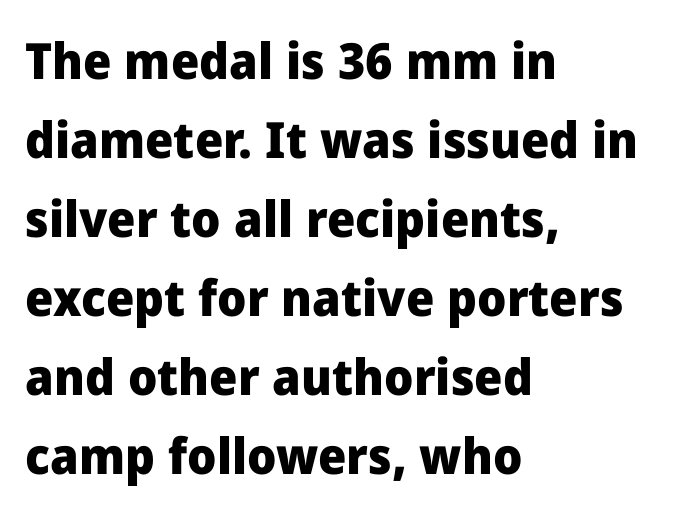
Q: Is the text bold? A: Yes.
Q: Is the text italic (slanted)? A: No, it is upright.
Q: Is the typeface a serif or a sans-serif typeface? A: Sans-serif.
Q: Is the text underlined? A: No.
Q: How is the paragraph aligned? A: Left-aligned.
Q: Is the spacing between letters normal or unusually wide? A: Normal.
Q: Is the spacing between lines tight, normal or loose? A: Normal.
Q: Width (condensed, normal, or wide)? A: Normal.
Q: Stroke contrast? A: Low.
Q: x-height? A: Medium.
Q: Monospaced? A: No.
